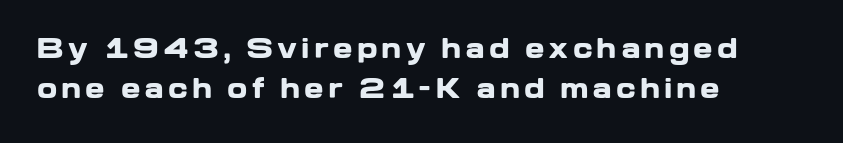
{"italic": "no", "bold": "yes", "underline": "no", "align": "left", "line_spacing": "normal", "line_spacing_ratio": 1.55, "glyph_px": 26}
